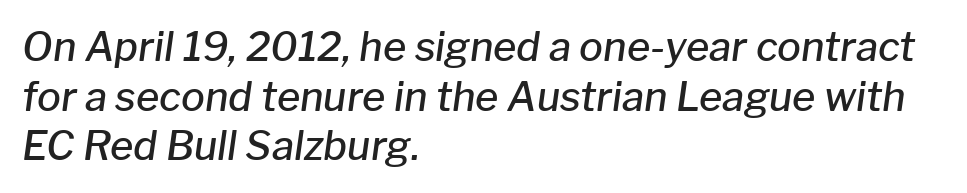
{"italic": "yes", "lean": "right", "slant_degrees": 8, "bold": "semi", "weight": "semibold", "width": "normal", "stroke_contrast": "low", "x_height": "medium", "monospaced": "no", "underline": "no", "align": "left", "line_spacing_ratio": 1.24, "letter_spacing": "normal", "letter_spacing_em": 0.0, "glyph_px": 40}
